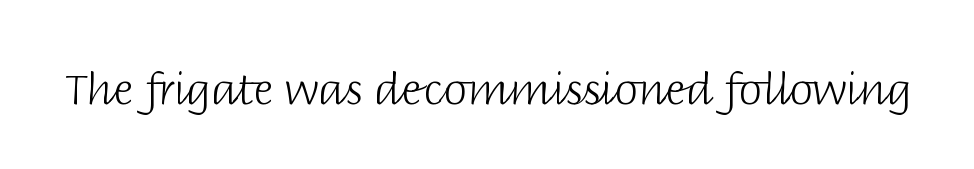
The image shows 43 px light sans-serif type, upright; set normal letter spacing, not underlined; low stroke contrast and a large x-height.
